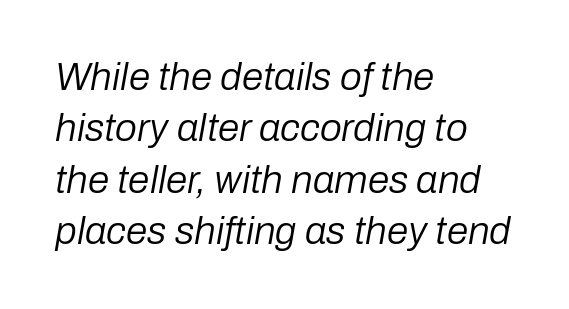
The image shows 39 px regular-weight type, italic (leaning right); set left-aligned, normal line spacing (1.32x), normal letter spacing, not underlined; low stroke contrast and a medium x-height.
